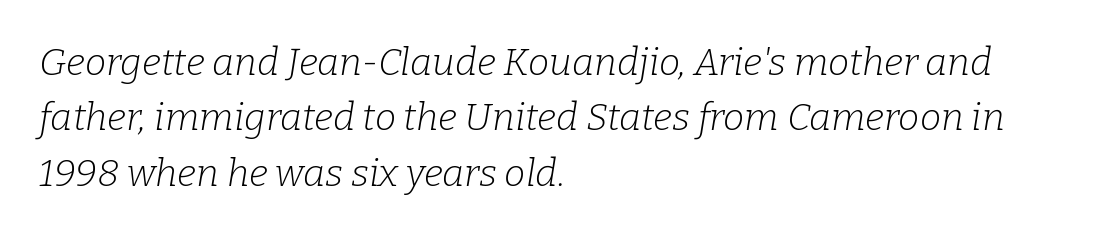
{"serif": "yes", "italic": "yes", "lean": "right", "slant_degrees": 9, "bold": "no", "weight": "light", "width": "normal", "stroke_contrast": "low", "x_height": "medium", "monospaced": "no", "underline": "no", "align": "left", "line_spacing": "normal", "line_spacing_ratio": 1.46, "letter_spacing": "normal", "letter_spacing_em": 0.0, "glyph_px": 38}
